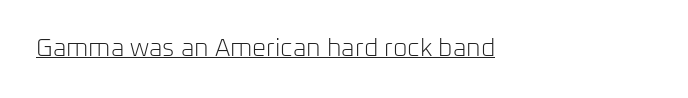
{"italic": "no", "bold": "no", "underline": "yes", "align": "left", "letter_spacing": "normal", "letter_spacing_em": 0.0, "glyph_px": 25}
